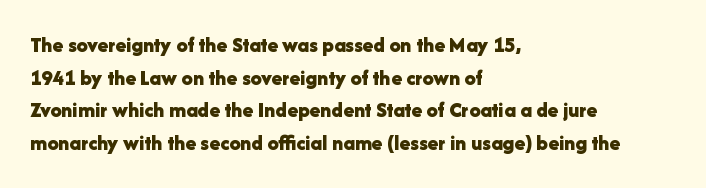
The letters stand straight up with perfectly vertical stems. Vertical spacing — default. Beneath every word, the page is bare. Typeset ragged right — the left edge is the straight one.
